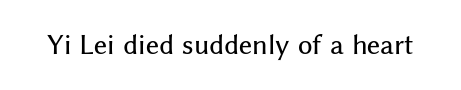
If you drew a line through each stem, it would be perfectly vertical. Characters follow at the spacing the type designer built in. The words here are not underlined.
